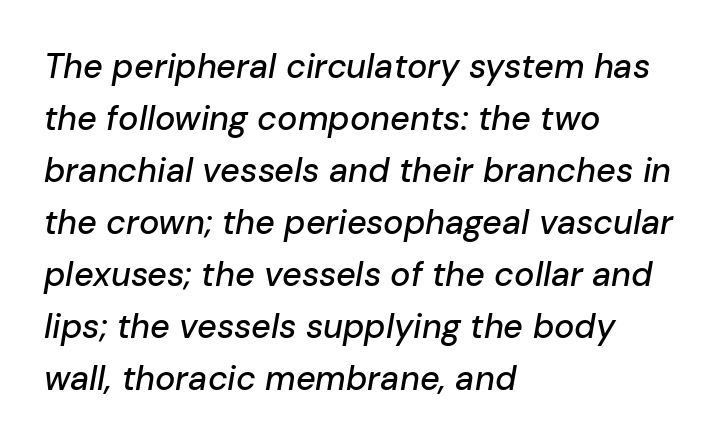
{"italic": "yes", "lean": "right", "slant_degrees": 10, "width": "normal", "stroke_contrast": "low", "x_height": "medium", "monospaced": "no", "underline": "no", "align": "left", "line_spacing": "normal", "line_spacing_ratio": 1.53, "letter_spacing": "normal", "letter_spacing_em": 0.0, "glyph_px": 34}
